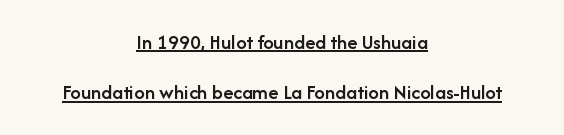
The horizontal fit of the characters is conventional and even. The axis of the letterforms is exactly vertical. Check the space under the baseline: a stroke is drawn there. These lines stack symmetrically, like a column narrowing and widening about its center. The glyphs have the mass of a demibold cut, below bold. Regarding leading, the lines here are spaced well apart.
